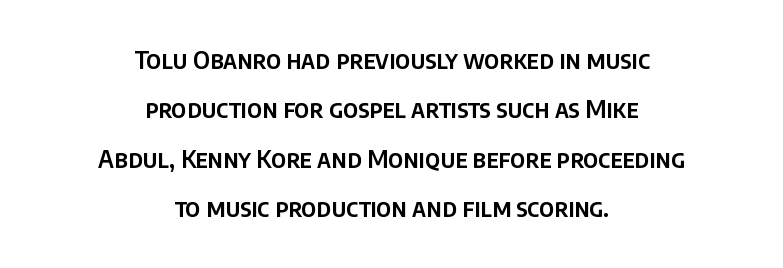
The image shows 24 px text type, upright; set centered, loose line spacing (2.06x), normal letter spacing, not underlined.
